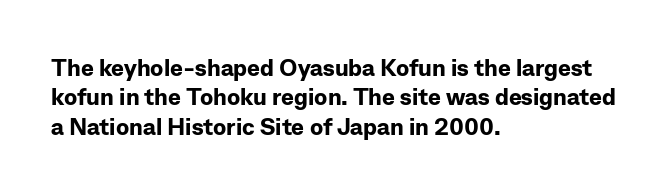
Check the space under the baseline: it is left empty. Words appear dense and cohesive because spacing is normal. Summary of weight: heavy, a full bold. Caption: multi-line text, flush left, ragged right.
